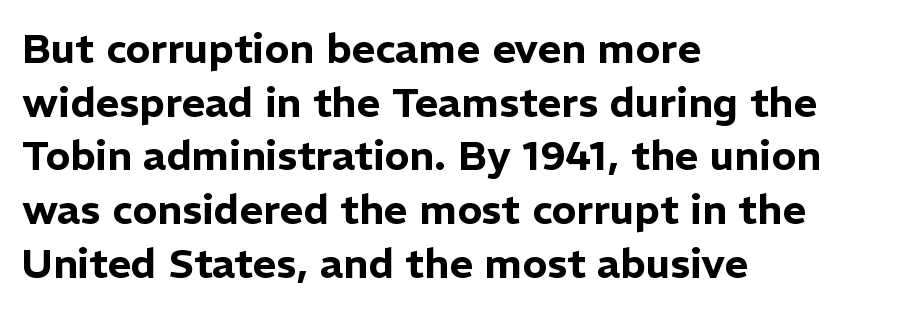
Q: Is the text italic (slanted)? A: No, it is upright.
Q: Is the typeface a serif or a sans-serif typeface? A: Sans-serif.
Q: Is the text underlined? A: No.
Q: How is the paragraph aligned? A: Left-aligned.
Q: Is the spacing between letters normal or unusually wide? A: Normal.
Q: Is the spacing between lines tight, normal or loose? A: Normal.
Q: Width (condensed, normal, or wide)? A: Normal.
Q: Stroke contrast? A: Low.
Q: x-height? A: Medium.
Q: Monospaced? A: No.
